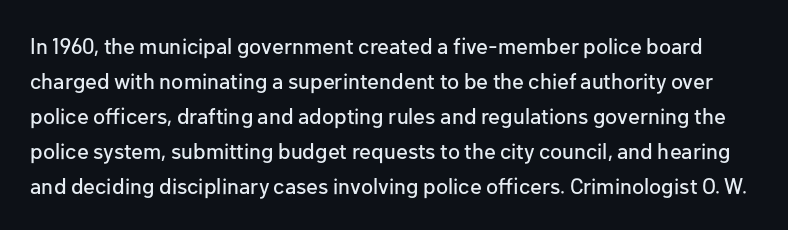
{"italic": "no", "underline": "no", "line_spacing": "normal", "line_spacing_ratio": 1.59, "letter_spacing": "normal", "letter_spacing_em": 0.0, "glyph_px": 22}
